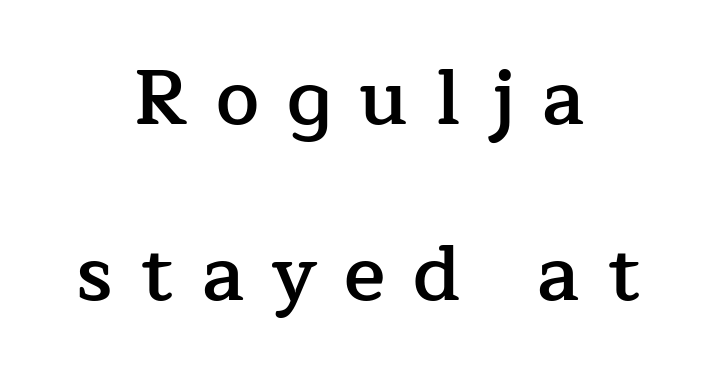
Q: Is the text bold? A: Semi-bold.
Q: Is the text italic (slanted)? A: No, it is upright.
Q: Is the typeface a serif or a sans-serif typeface? A: Serif.
Q: Is the text underlined? A: No.
Q: How is the paragraph aligned? A: Centered.
Q: Is the spacing between letters normal or unusually wide? A: Unusually wide.
Q: Is the spacing between lines tight, normal or loose? A: Loose.
Q: Width (condensed, normal, or wide)? A: Normal.
Q: Stroke contrast? A: Low.
Q: x-height? A: Medium.
Q: Monospaced? A: No.
